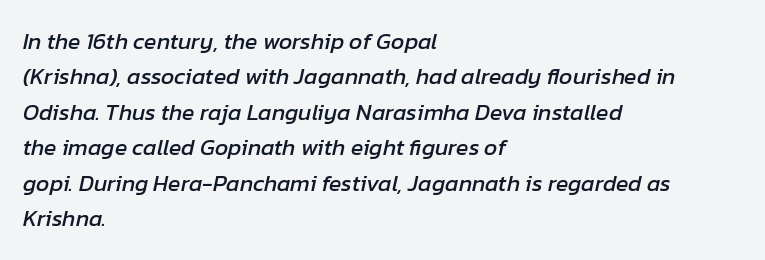
{"italic": "yes", "lean": "right", "slant_degrees": 12, "underline": "no", "align": "left", "line_spacing": "normal", "line_spacing_ratio": 1.54, "letter_spacing": "normal", "letter_spacing_em": 0.0, "glyph_px": 23}
